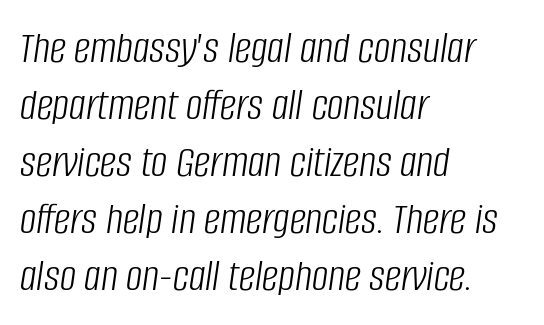
Q: Is the text bold? A: No.
Q: Is the text italic (slanted)? A: Yes, it leans right by about 8 degrees.
Q: Is the text underlined? A: No.
Q: How is the paragraph aligned? A: Left-aligned.
Q: Is the spacing between letters normal or unusually wide? A: Normal.
Q: Width (condensed, normal, or wide)? A: Condensed.
Q: Stroke contrast? A: Low.
Q: x-height? A: Large.
Q: Monospaced? A: No.
